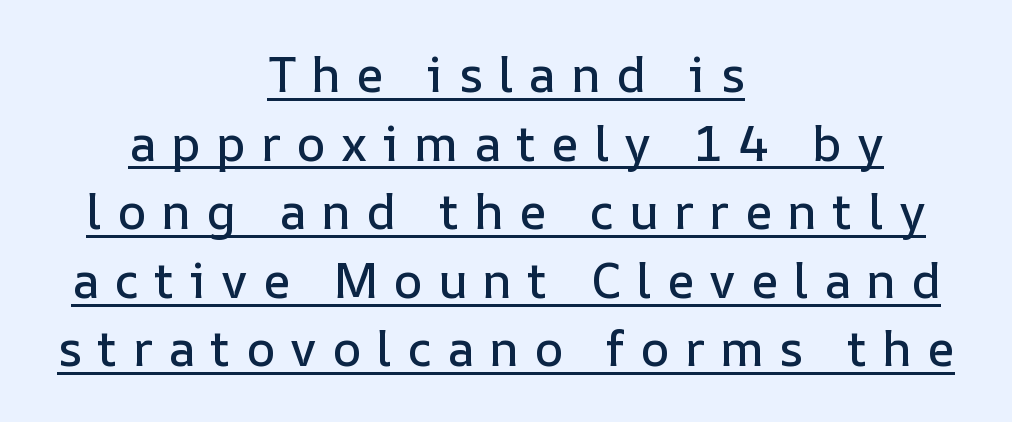
Q: Is the text italic (slanted)? A: No, it is upright.
Q: Is the text underlined? A: Yes.
Q: How is the paragraph aligned? A: Centered.
Q: Is the spacing between letters normal or unusually wide? A: Unusually wide.
Q: Is the spacing between lines tight, normal or loose? A: Normal.
Q: Width (condensed, normal, or wide)? A: Normal.
Q: Stroke contrast? A: Low.
Q: x-height? A: Medium.
Q: Monospaced? A: No.
